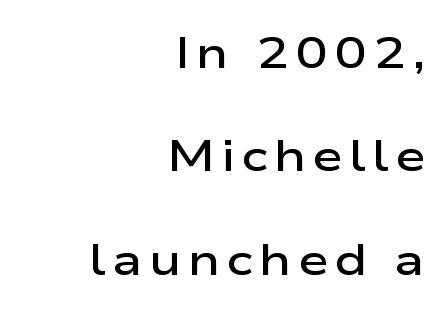
Q: Is the text bold? A: Semi-bold.
Q: Is the text italic (slanted)? A: No, it is upright.
Q: Is the typeface a serif or a sans-serif typeface? A: Sans-serif.
Q: Is the text underlined? A: No.
Q: How is the paragraph aligned? A: Right-aligned.
Q: Is the spacing between lines tight, normal or loose? A: Loose.
Q: Width (condensed, normal, or wide)? A: Wide.
Q: Stroke contrast? A: Low.
Q: x-height? A: Medium.
Q: Monospaced? A: No.
